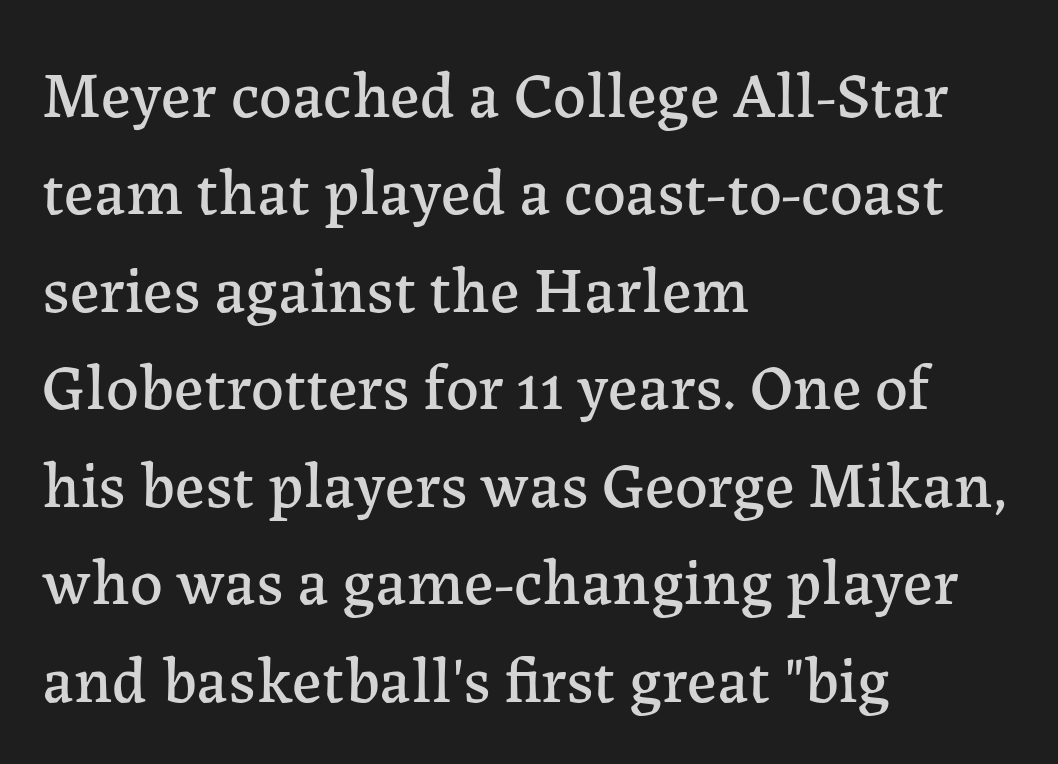
Q: Is the text italic (slanted)? A: No, it is upright.
Q: Is the typeface a serif or a sans-serif typeface? A: Serif.
Q: Is the text underlined? A: No.
Q: How is the paragraph aligned? A: Left-aligned.
Q: Is the spacing between letters normal or unusually wide? A: Normal.
Q: Is the spacing between lines tight, normal or loose? A: Normal.
Q: Width (condensed, normal, or wide)? A: Normal.
Q: Stroke contrast? A: Low.
Q: x-height? A: Medium.
Q: Monospaced? A: No.
